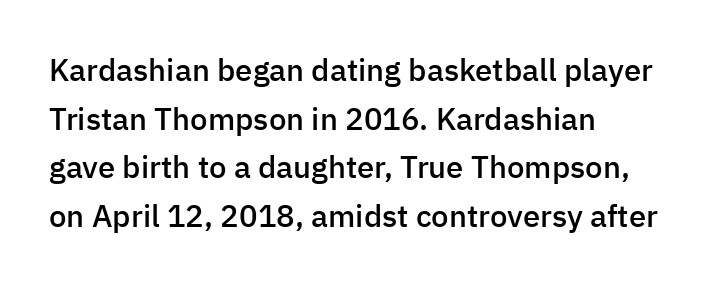
Q: Is the text bold? A: Semi-bold.
Q: Is the text italic (slanted)? A: No, it is upright.
Q: Is the typeface a serif or a sans-serif typeface? A: Sans-serif.
Q: Is the text underlined? A: No.
Q: How is the paragraph aligned? A: Left-aligned.
Q: Is the spacing between letters normal or unusually wide? A: Normal.
Q: Is the spacing between lines tight, normal or loose? A: Normal.
Q: Width (condensed, normal, or wide)? A: Normal.
Q: Stroke contrast? A: Low.
Q: x-height? A: Medium.
Q: Monospaced? A: No.
